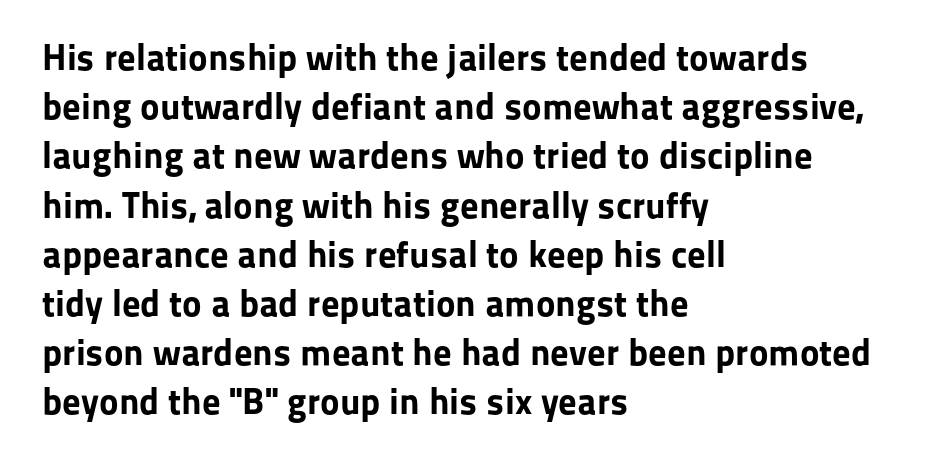
The image shows 37 px bold sans-serif type, upright; set left-aligned, normal line spacing (1.33x), normal letter spacing, not underlined; low stroke contrast and a medium x-height.
